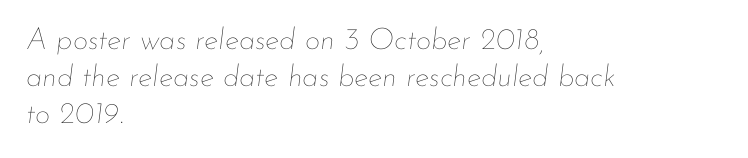
The image shows 30 px thin type, italic (leaning right); set left-aligned, line spacing 1.24x, normal letter spacing, not underlined; low stroke contrast and a small x-height.
